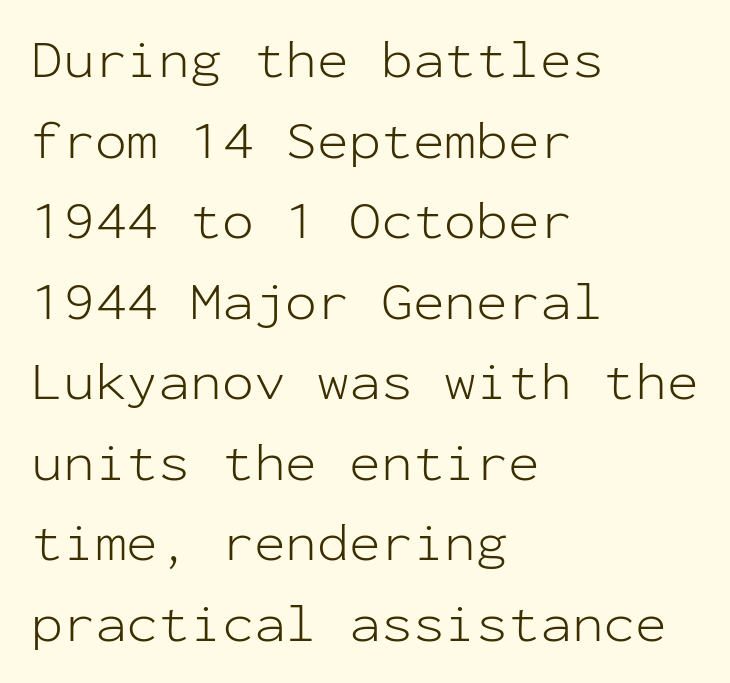
The image shows 53 px light sans-serif type, upright, monospaced; set left-aligned, normal line spacing (1.52x), normal letter spacing, not underlined; low stroke contrast and a medium x-height.
